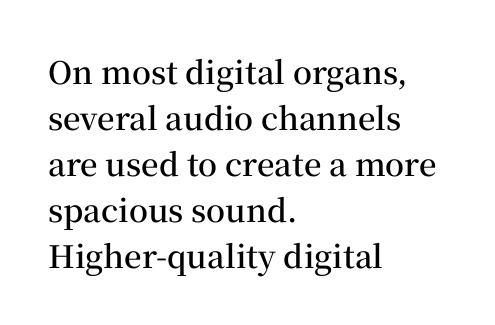
The image shows 31 px semibold serif type, upright; set left-aligned, normal line spacing (1.48x), normal letter spacing, not underlined; medium stroke contrast and a medium x-height.
